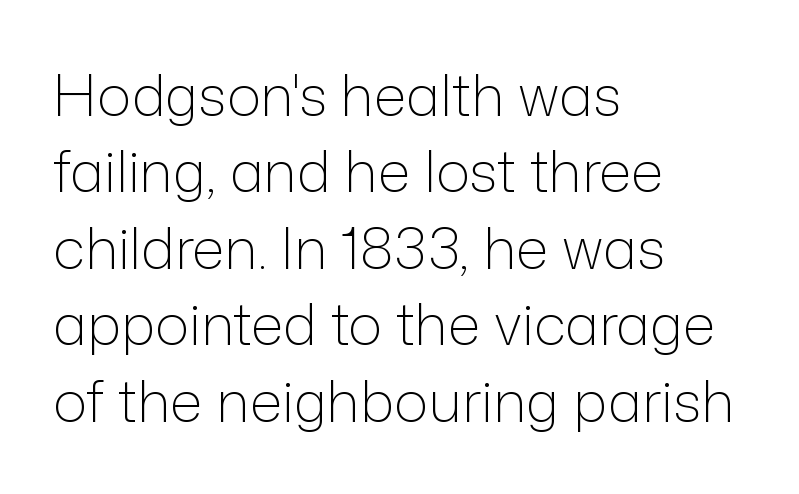
Standard letterfit; no display-style spreading of the glyphs. Every character sits straight up, as roman type does. Normally led — the rows are evenly, conventionally spaced. The text was rendered using a sans face with plain stroke endings.
